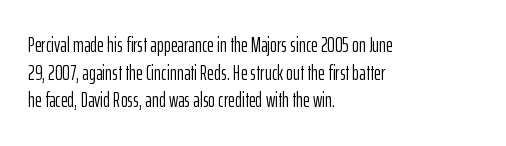
{"italic": "no", "bold": "no", "underline": "no", "align": "left", "line_spacing": "normal", "line_spacing_ratio": 1.32, "letter_spacing": "normal", "letter_spacing_em": 0.0, "glyph_px": 21}
